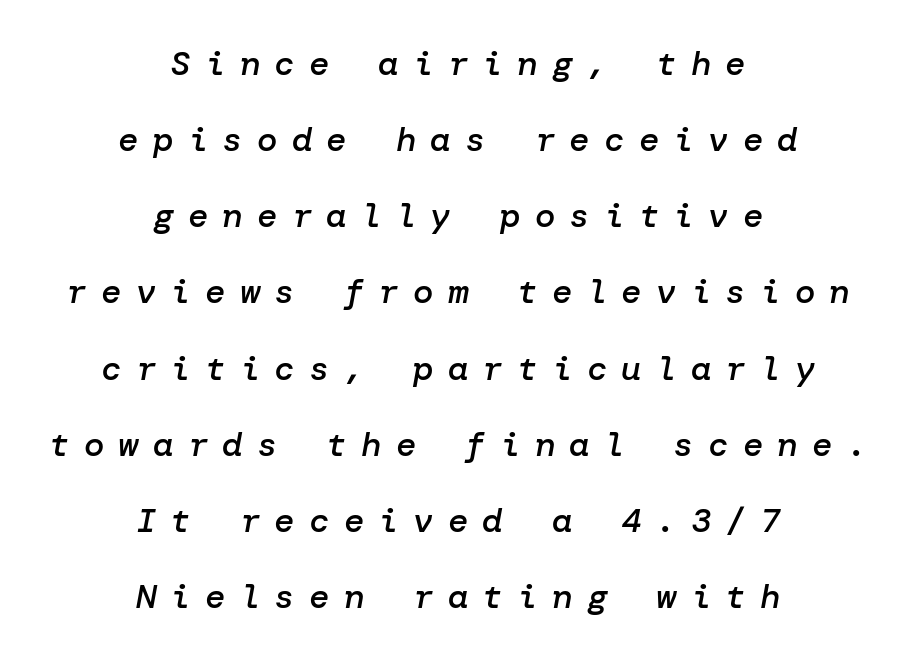
{"italic": "yes", "lean": "right", "slant_degrees": 10, "bold": "semi", "weight": "semibold", "width": "normal", "stroke_contrast": "low", "x_height": "medium", "underline": "no", "align": "center", "line_spacing": "loose", "line_spacing_ratio": 2.24, "letter_spacing": "wide", "letter_spacing_em": 0.42, "glyph_px": 34}
